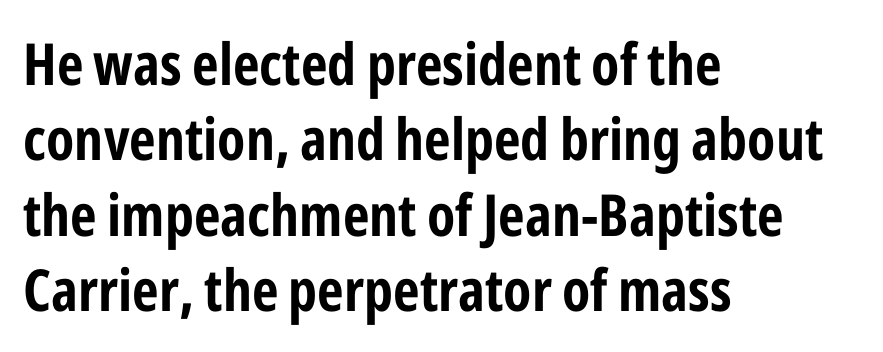
{"serif": "no", "italic": "no", "bold": "yes", "weight": "bold", "width": "condensed", "stroke_contrast": "low", "x_height": "medium", "monospaced": "no", "underline": "no", "align": "left", "line_spacing": "normal", "line_spacing_ratio": 1.3, "letter_spacing": "normal", "letter_spacing_em": 0.0, "glyph_px": 58}
